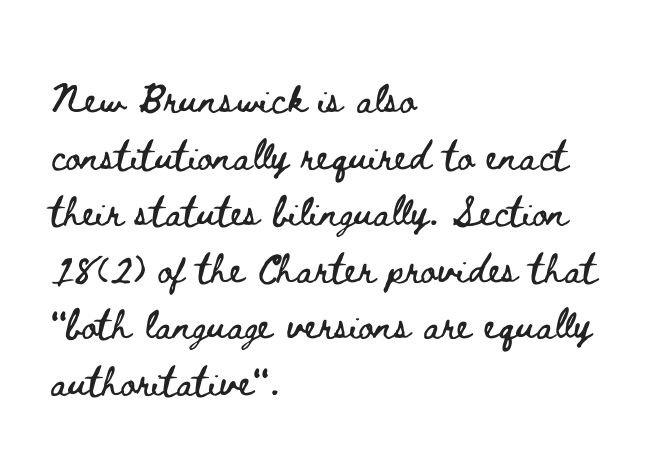
Nothing unusual about the tracking: characters are spaced as the font intends. The lines sit at an ordinary, default distance from one another. The compositor pushed each line to the left boundary. Underlining? Definitely not there. A typesetter would call this proportional, since set widths differ per character.
